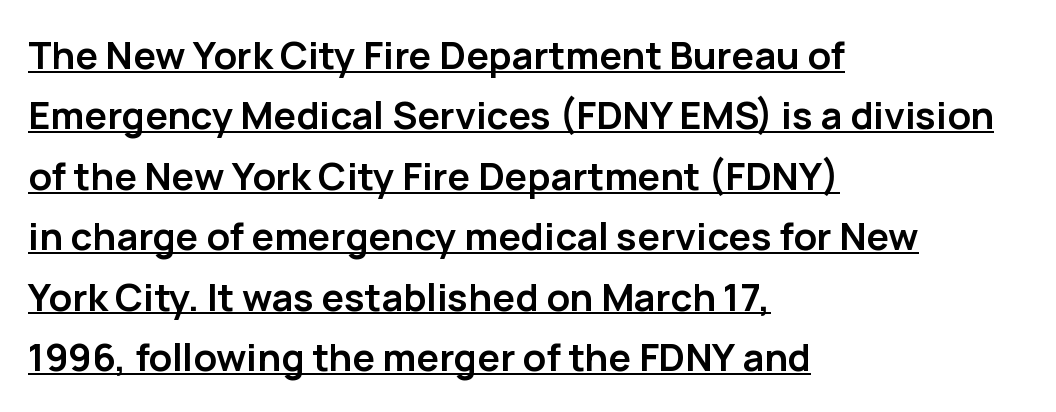
The image shows 38 px semibold sans-serif type, upright; set left-aligned, normal line spacing (1.59x), normal letter spacing, underlined; low stroke contrast and a medium x-height.
